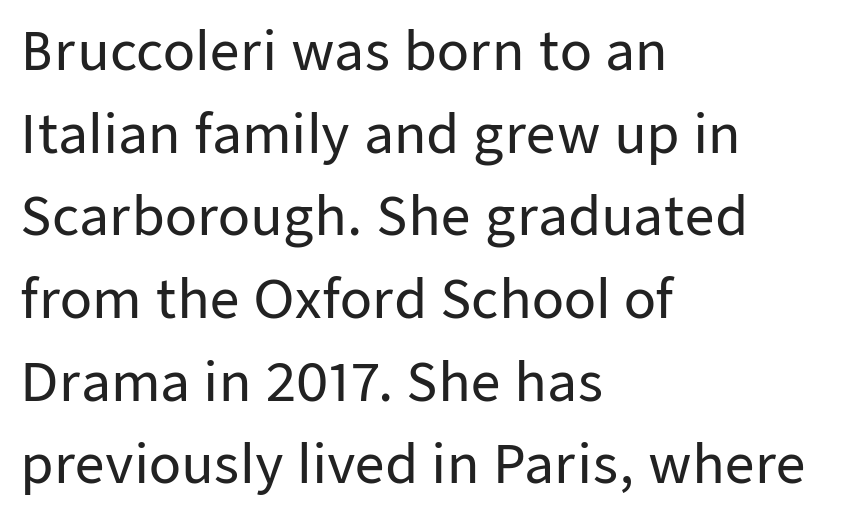
{"serif": "no", "italic": "no", "width": "normal", "stroke_contrast": "low", "x_height": "medium", "monospaced": "no", "underline": "no", "align": "left", "line_spacing": "normal", "line_spacing_ratio": 1.59, "letter_spacing": "normal", "letter_spacing_em": 0.0, "glyph_px": 52}
